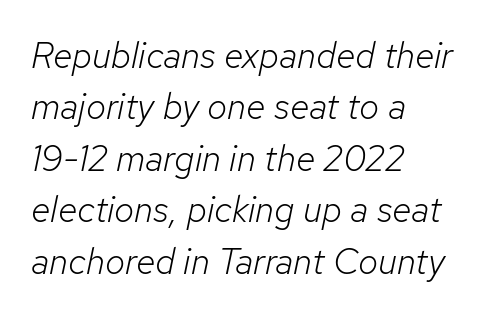
The image shows 36 px light type, italic (leaning right); set left-aligned, normal line spacing (1.43x), normal letter spacing, not underlined; low stroke contrast and a medium x-height.
